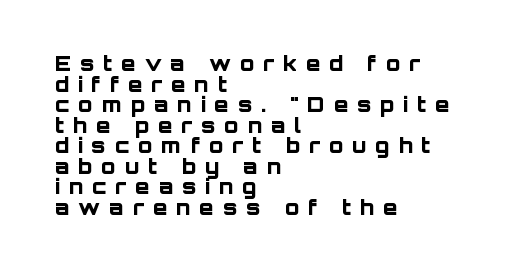
The image shows 21 px bold type, upright; set left-aligned, tight line spacing (0.98x), unusually wide letter spacing (+0.42 em), not underlined.
